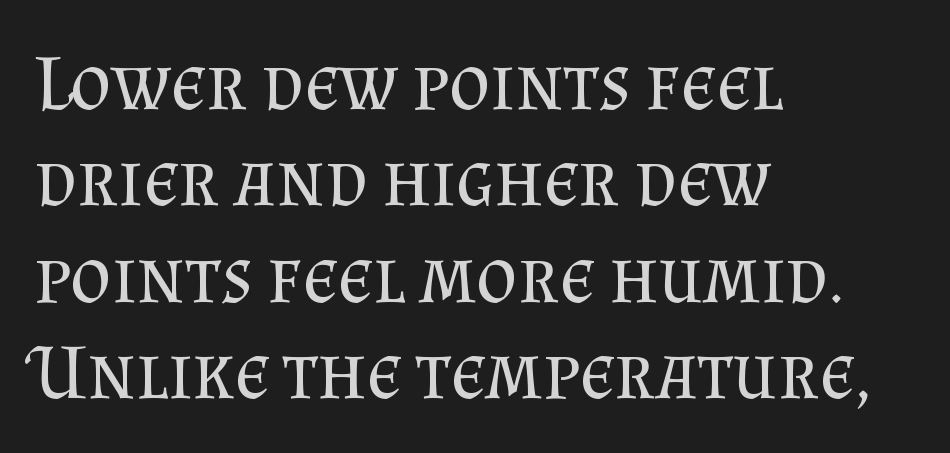
Q: Is the text bold? A: No.
Q: Is the text italic (slanted)? A: No, it is upright.
Q: Is the typeface a serif or a sans-serif typeface? A: Serif.
Q: Is the text underlined? A: No.
Q: How is the paragraph aligned? A: Left-aligned.
Q: Is the spacing between letters normal or unusually wide? A: Normal.
Q: Width (condensed, normal, or wide)? A: Normal.
Q: Stroke contrast? A: Medium.
Q: x-height? A: Small.
Q: Monospaced? A: No.
